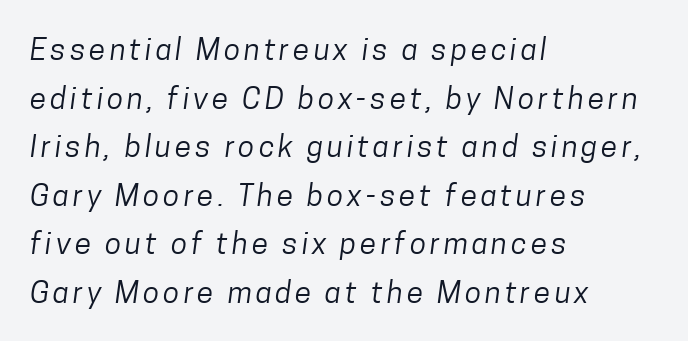
Q: Is the text bold? A: No.
Q: Is the typeface a serif or a sans-serif typeface? A: Sans-serif.
Q: Is the text underlined? A: No.
Q: How is the paragraph aligned? A: Left-aligned.
Q: Is the spacing between lines tight, normal or loose? A: Normal.
Q: Width (condensed, normal, or wide)? A: Condensed.
Q: Stroke contrast? A: Low.
Q: x-height? A: Medium.
Q: Monospaced? A: No.
